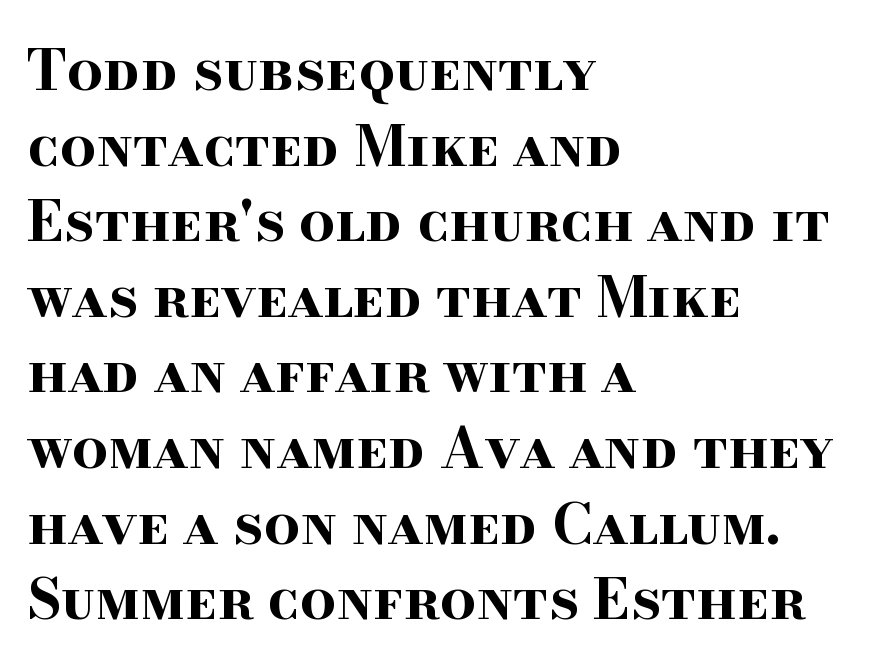
Beneath every word, the page is bare. Font category for this specimen: serif. You could call the tracking neutral — neither tight nor loose. Italic? Not at all — the glyphs are vertical.
